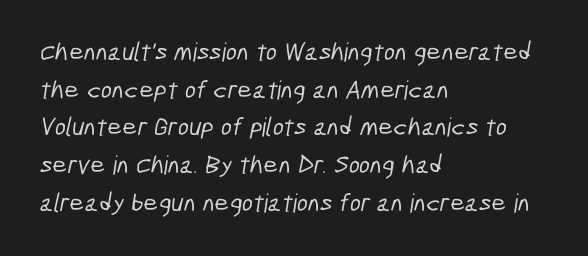
Line beginnings align vertically; line endings do not. Baseline-to-baseline distance is the conventional proportion of letter height. Does extra space separate the letters? No, they use regular spacing. Each row of text sits above clean, open space.
